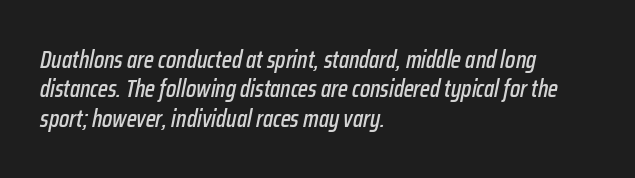
The image shows 24 px text type, italic (leaning right); set left-aligned, line spacing 1.22x, normal letter spacing, not underlined.
